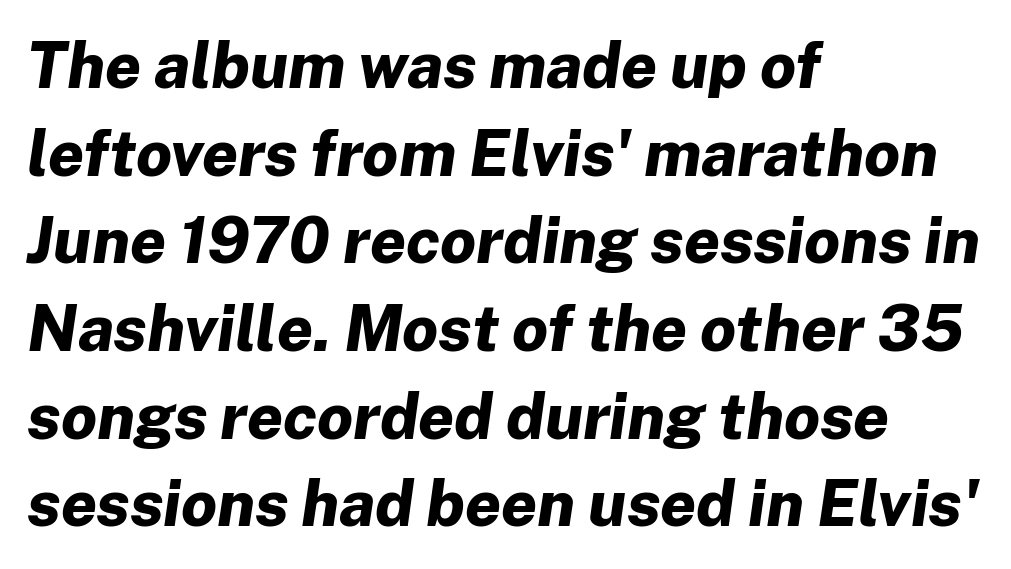
{"italic": "yes", "lean": "right", "slant_degrees": 8, "bold": "yes", "weight": "bold", "width": "normal", "stroke_contrast": "low", "x_height": "medium", "monospaced": "no", "underline": "no", "align": "left", "line_spacing": "normal", "line_spacing_ratio": 1.37, "letter_spacing": "normal", "letter_spacing_em": 0.0, "glyph_px": 64}
